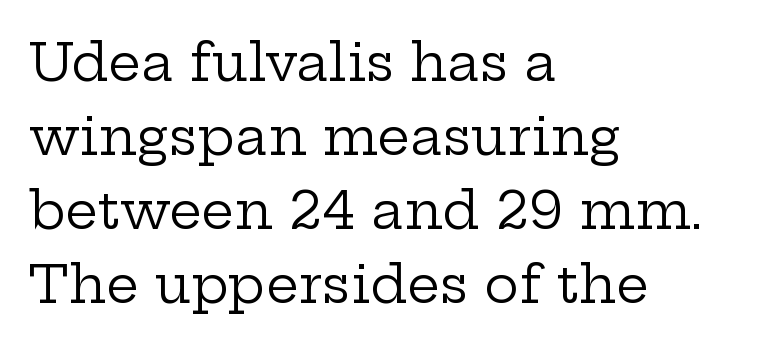
These lines sit exactly where default settings would place them. The rendering uses natural spacing where letterforms have individual widths. Check the space under the baseline: it is left empty. Is the block centered? No — it sits flush against the left margin. In terms of posture, this sample is upright. Tracking here is standard; glyphs follow each other at the usual distance.
